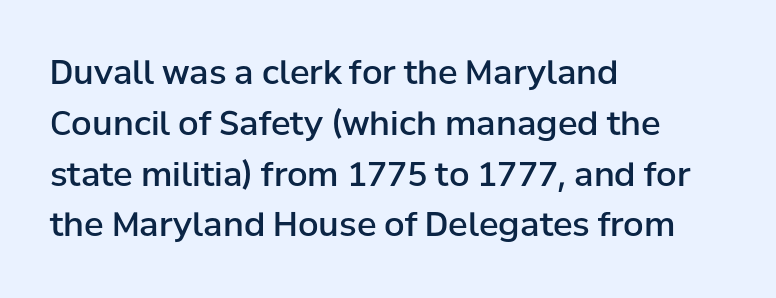
Q: Is the text bold? A: Semi-bold.
Q: Is the text italic (slanted)? A: No, it is upright.
Q: Is the typeface a serif or a sans-serif typeface? A: Sans-serif.
Q: Is the text underlined? A: No.
Q: How is the paragraph aligned? A: Left-aligned.
Q: Is the spacing between letters normal or unusually wide? A: Normal.
Q: Is the spacing between lines tight, normal or loose? A: Normal.
Q: Width (condensed, normal, or wide)? A: Normal.
Q: Stroke contrast? A: Low.
Q: x-height? A: Medium.
Q: Monospaced? A: No.
